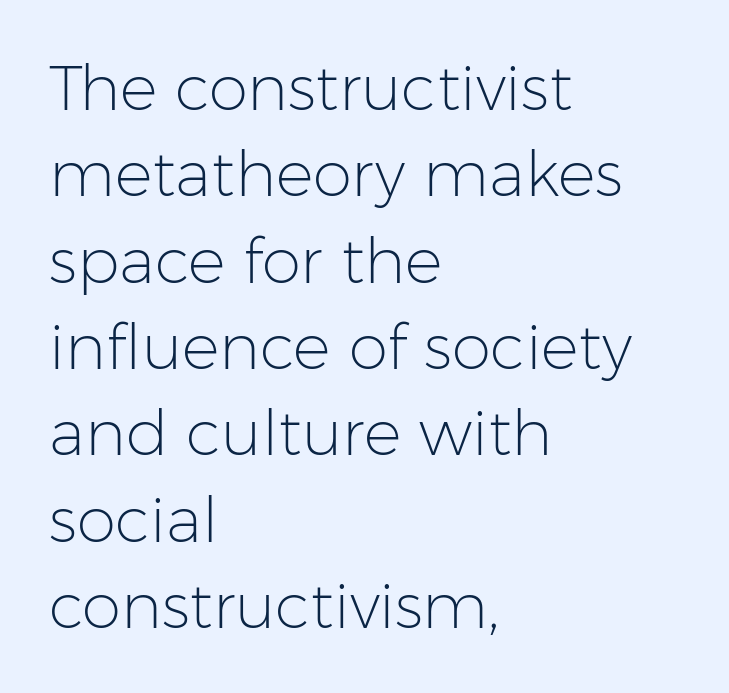
The image shows 63 px light sans-serif type, upright; set left-aligned, normal line spacing (1.37x), normal letter spacing, not underlined; low stroke contrast and a medium x-height.
